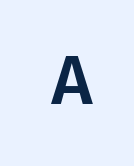
Q: Is the text italic (slanted)? A: No, it is upright.
Q: Is the typeface a serif or a sans-serif typeface? A: Sans-serif.
Q: Is the text underlined? A: No.
Q: Is the spacing between letters normal or unusually wide? A: Unusually wide.
Q: Width (condensed, normal, or wide)? A: Normal.
Q: Stroke contrast? A: Low.
Q: x-height? A: Medium.
